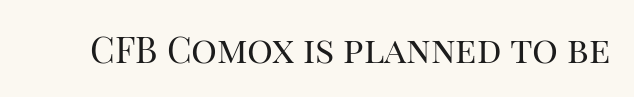
Q: Is the text bold? A: No.
Q: Is the text italic (slanted)? A: No, it is upright.
Q: Is the typeface a serif or a sans-serif typeface? A: Serif.
Q: Is the text underlined? A: No.
Q: Is the spacing between letters normal or unusually wide? A: Normal.
Q: Width (condensed, normal, or wide)? A: Normal.
Q: Stroke contrast? A: High.
Q: x-height? A: Large.
Q: Monospaced? A: No.
